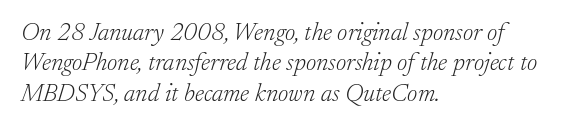
The image shows 25 px text type, italic (leaning right); set left-aligned, line spacing 1.22x, normal letter spacing, not underlined.
